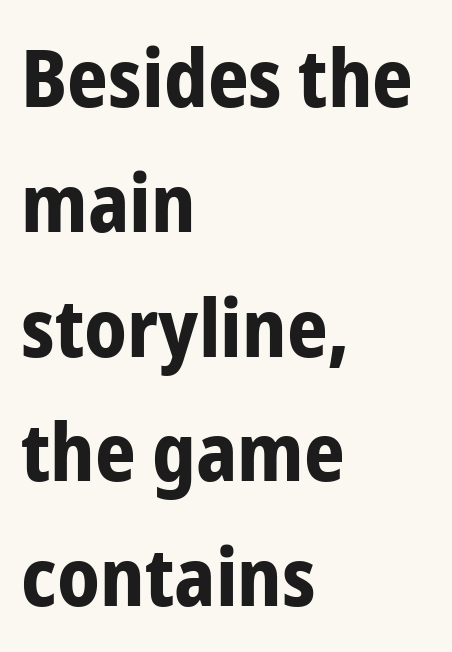
{"serif": "no", "italic": "no", "bold": "yes", "weight": "bold", "width": "condensed", "stroke_contrast": "low", "x_height": "medium", "monospaced": "no", "underline": "no", "align": "left", "line_spacing": "normal", "line_spacing_ratio": 1.56, "letter_spacing": "normal", "letter_spacing_em": 0.0, "glyph_px": 80}
